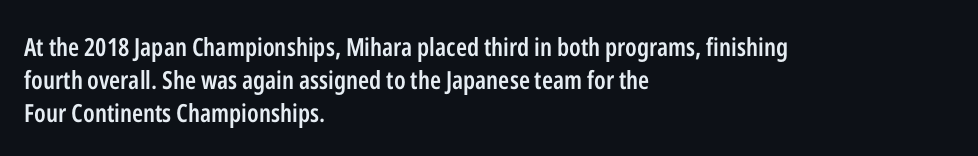
Q: Is the text bold? A: Semi-bold.
Q: Is the text italic (slanted)? A: No, it is upright.
Q: Is the text underlined? A: No.
Q: How is the paragraph aligned? A: Left-aligned.
Q: Is the spacing between letters normal or unusually wide? A: Normal.
Q: Is the spacing between lines tight, normal or loose? A: Normal.
